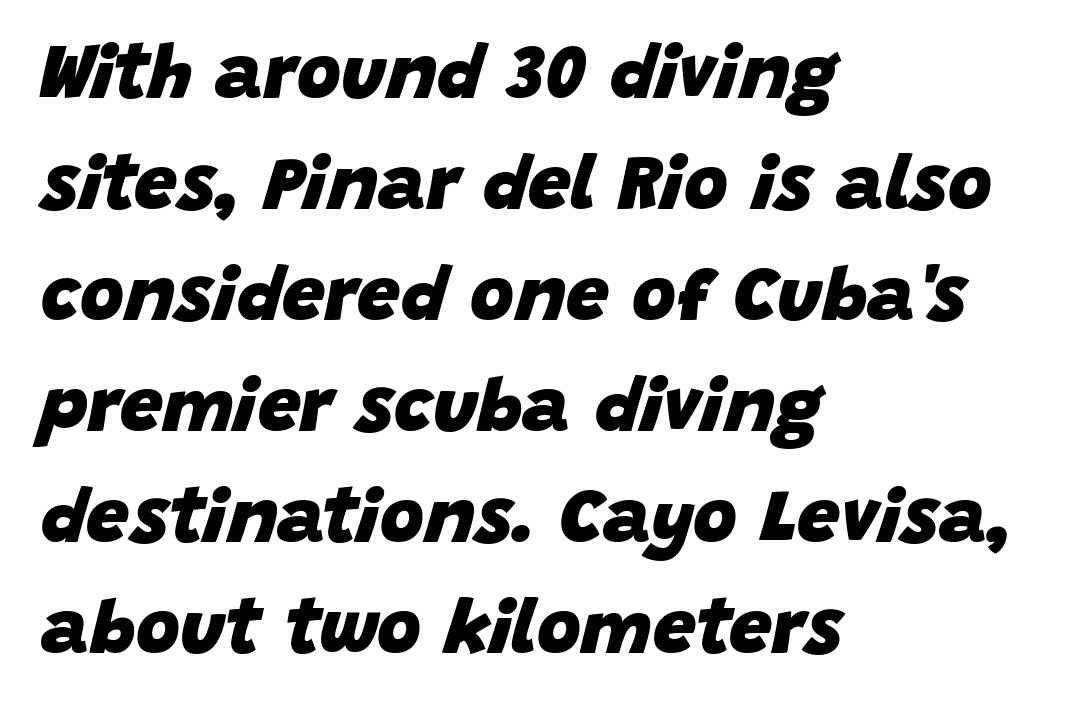
Q: Is the text bold? A: Yes.
Q: Is the text italic (slanted)? A: Yes, it leans right by about 15 degrees.
Q: Is the text underlined? A: No.
Q: How is the paragraph aligned? A: Left-aligned.
Q: Is the spacing between letters normal or unusually wide? A: Normal.
Q: Is the spacing between lines tight, normal or loose? A: Normal.
Q: Width (condensed, normal, or wide)? A: Normal.
Q: Stroke contrast? A: Low.
Q: x-height? A: Large.
Q: Monospaced? A: No.
